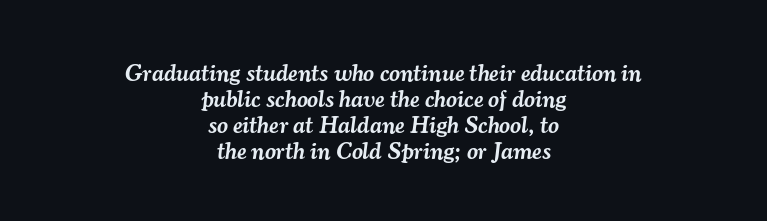
What's the leading like? Squeezed, with rows nearly overlapping. The horizontal fit of the characters is conventional and even. Underline: absent. Reading down the block, each line starts at a different indent, mirrored at its end.
